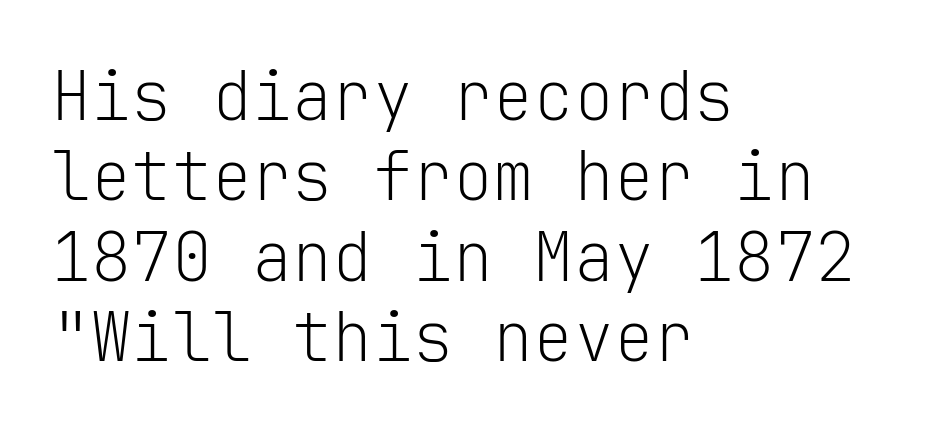
{"serif": "no", "italic": "no", "bold": "no", "weight": "light", "width": "normal", "stroke_contrast": "low", "x_height": "medium", "monospaced": "yes", "underline": "no", "align": "left", "line_spacing_ratio": 1.2, "letter_spacing": "normal", "letter_spacing_em": 0.0, "glyph_px": 67}
